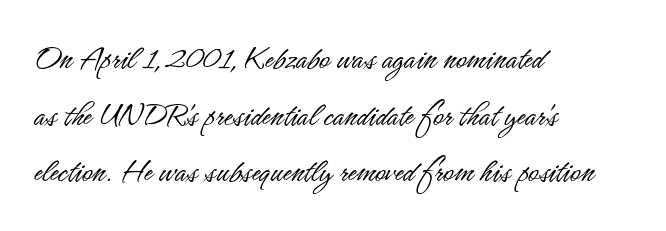
Q: Is the text bold? A: No.
Q: Is the text italic (slanted)? A: Yes.
Q: Is the typeface a serif or a sans-serif typeface? A: Sans-serif.
Q: Is the text underlined? A: No.
Q: How is the paragraph aligned? A: Left-aligned.
Q: Is the spacing between letters normal or unusually wide? A: Normal.
Q: Is the spacing between lines tight, normal or loose? A: Normal.
Q: Width (condensed, normal, or wide)? A: Condensed.
Q: Stroke contrast? A: Low.
Q: x-height? A: Small.
Q: Monospaced? A: No.
